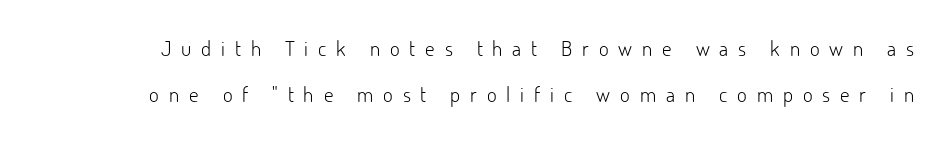
The image shows 21 px text type, upright; set loose line spacing (2.21x), unusually wide letter spacing (+0.47 em), not underlined.
